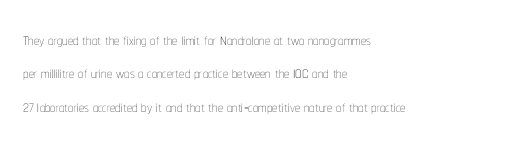
Q: Is the text bold? A: No.
Q: Is the text italic (slanted)? A: No, it is upright.
Q: Is the text underlined? A: No.
Q: How is the paragraph aligned? A: Left-aligned.
Q: Is the spacing between letters normal or unusually wide? A: Normal.
Q: Is the spacing between lines tight, normal or loose? A: Normal.
